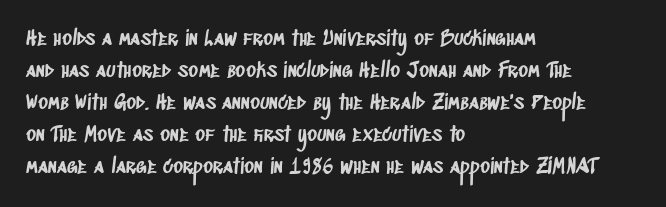
Q: Is the text underlined? A: No.
Q: How is the paragraph aligned? A: Left-aligned.
Q: Is the spacing between letters normal or unusually wide? A: Normal.
Q: Is the spacing between lines tight, normal or loose? A: Normal.
